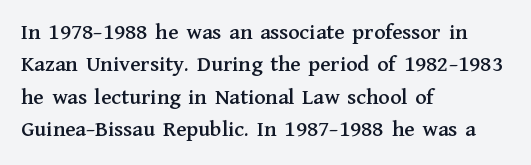
Rule under the text: the space is simply empty. Glyph-to-glyph distance matches everyday printed text. This block has exactly the height ordinary leading produces. Every character sits straight up, as roman type does. Teacher's note: observe the even left margin — that is flush-left alignment.
